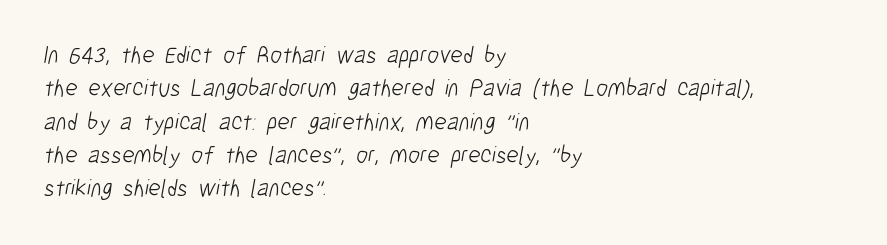
Vertical spacing — default. If you drew a ruler down the left edge, every line would touch it. Stems here are at most as thick as an everyday book face. Is the letter spacing exaggerated? No — it looks like the ordinary default.
